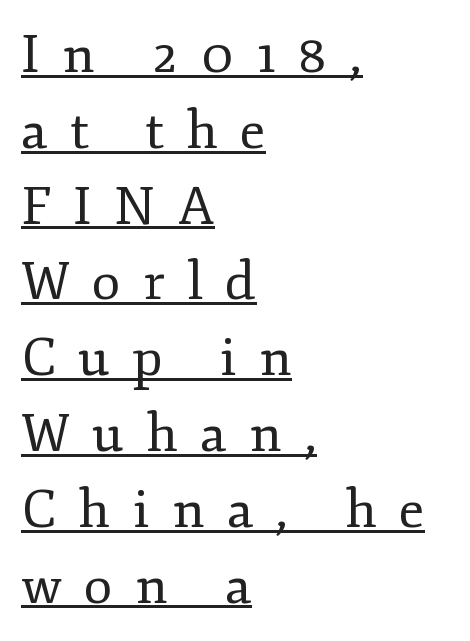
The image shows 53 px regular-weight serif type, upright; set left-aligned, normal line spacing (1.43x), unusually wide letter spacing (+0.42 em), underlined; low stroke contrast and a small x-height.
